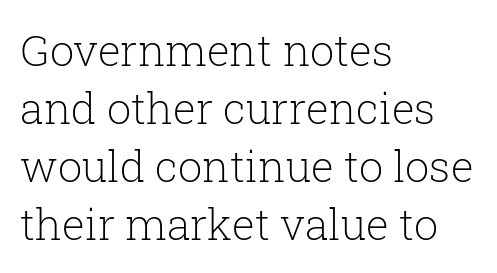
Stroke terminals: seriffed. The line texture is even and compact thanks to regular tracking. No word sits above an underline. Style check: upright.
